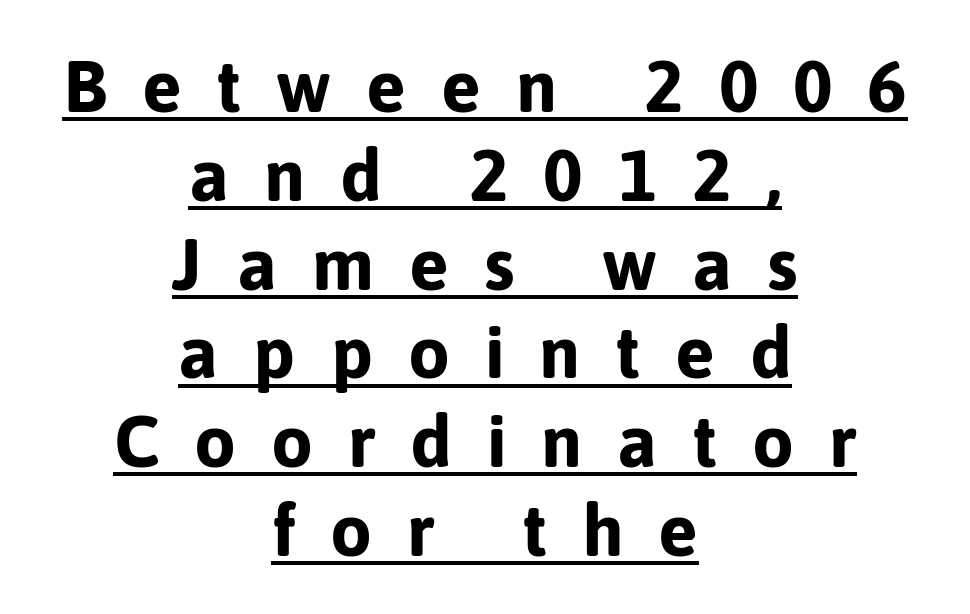
The face used here is proportionally spaced, like ordinary book or web type. The characters display no serif detailing; their extremities are plain. Students, this is bold: see how much ink each stroke carries. Teacher's note: observe the equal gaps on both sides — that is centered alignment.
